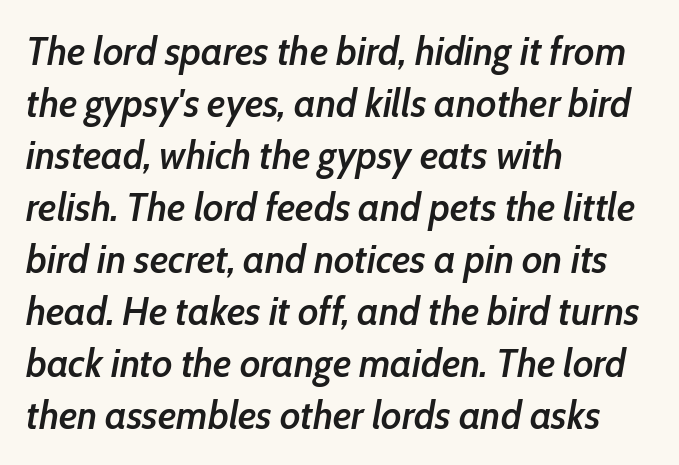
The image shows 40 px semibold, condensed type, italic (leaning right); set left-aligned, normal line spacing (1.3x), normal letter spacing, not underlined; low stroke contrast and a medium x-height.
